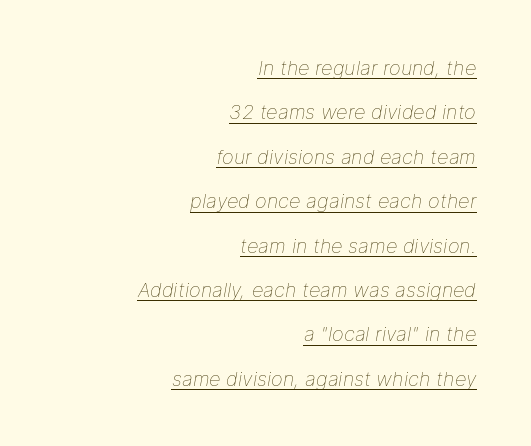
Q: Is the text bold? A: No.
Q: Is the text italic (slanted)? A: Yes, it leans right by about 9 degrees.
Q: Is the text underlined? A: Yes.
Q: How is the paragraph aligned? A: Right-aligned.
Q: Is the spacing between letters normal or unusually wide? A: Normal.
Q: Is the spacing between lines tight, normal or loose? A: Loose.
